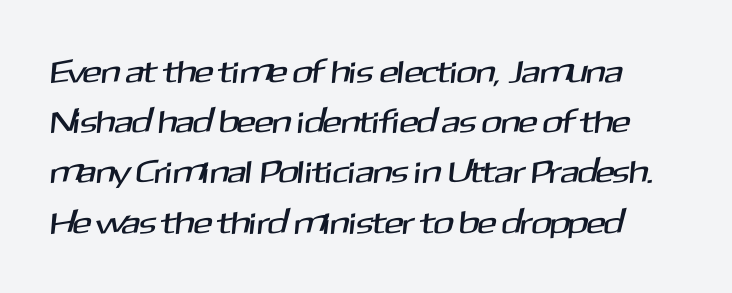
Is the letter spacing exaggerated? No — it looks like the ordinary default. A bare baseline throughout the passage. The glyphs in this specimen are sans serif. Is this a fixed-width face? No — the glyphs have proportional, varying widths.
